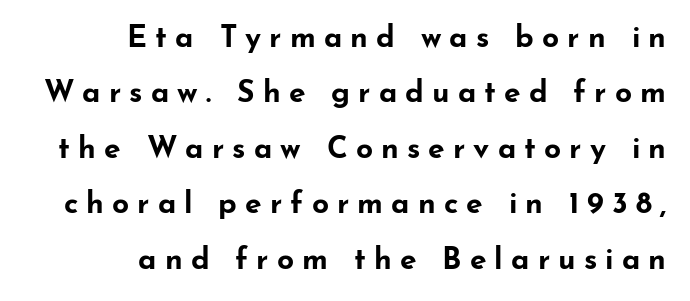
Its strokes are broad and dark, the hallmark of bold type. Serif or sans? Sans — the stroke terminals are bare. You could not count columns in this text — the font is proportionally spaced. The gaps between neighbouring characters are conspicuously large. These lines stack with their right ends in a neat column. The letters stand upright; this is a roman face.
